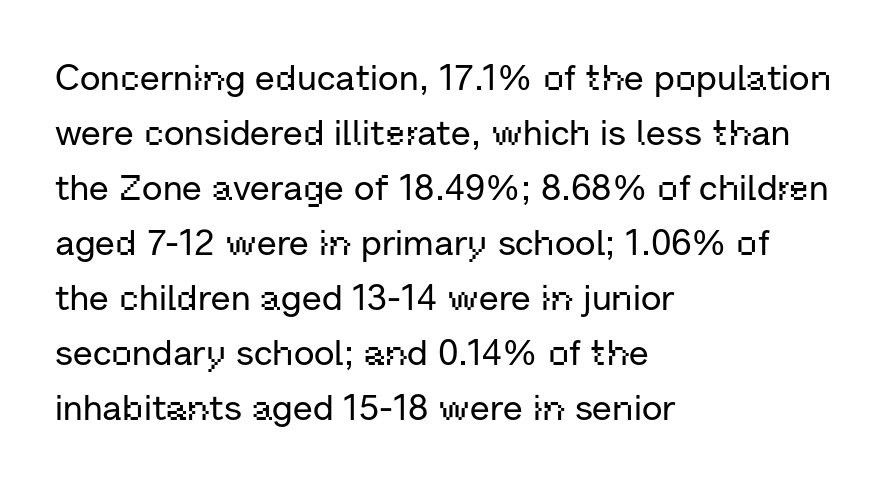
{"serif": "no", "italic": "no", "width": "normal", "stroke_contrast": "low", "x_height": "medium", "monospaced": "no", "underline": "no", "align": "left", "line_spacing": "normal", "line_spacing_ratio": 1.53, "letter_spacing": "normal", "letter_spacing_em": 0.0, "glyph_px": 36}
